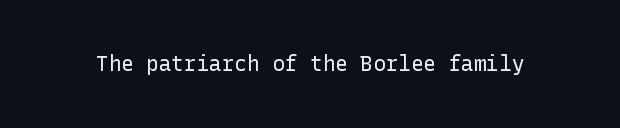
The image shows 21 px text type, upright; set normal letter spacing, not underlined.
